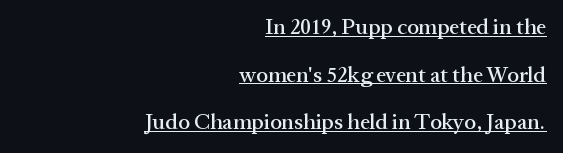
{"italic": "no", "underline": "yes", "align": "right", "line_spacing": "loose", "line_spacing_ratio": 2.17, "letter_spacing": "normal", "letter_spacing_em": 0.0, "glyph_px": 22}
